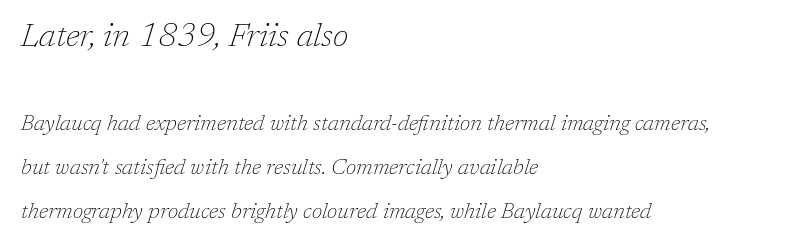
Descender tails drop into unmarked territory. The type is set solid horizontally, with unmodified tracking. The rendering uses natural spacing where letterforms have individual widths. Looking at the ascenders, they clearly lean. A light-to-regular cut is what we see here. A student would call this left alignment; a typographer would say flush left, rag right.
